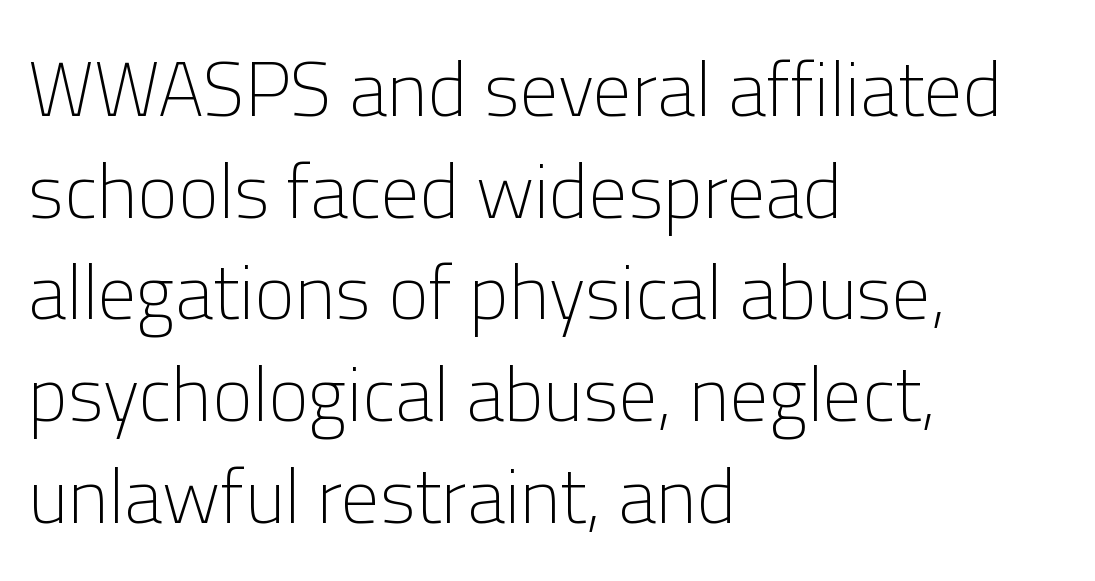
{"serif": "no", "italic": "no", "bold": "no", "weight": "light", "width": "normal", "stroke_contrast": "low", "x_height": "medium", "monospaced": "no", "underline": "no", "align": "left", "line_spacing": "normal", "line_spacing_ratio": 1.32, "letter_spacing": "normal", "letter_spacing_em": 0.0, "glyph_px": 77}
